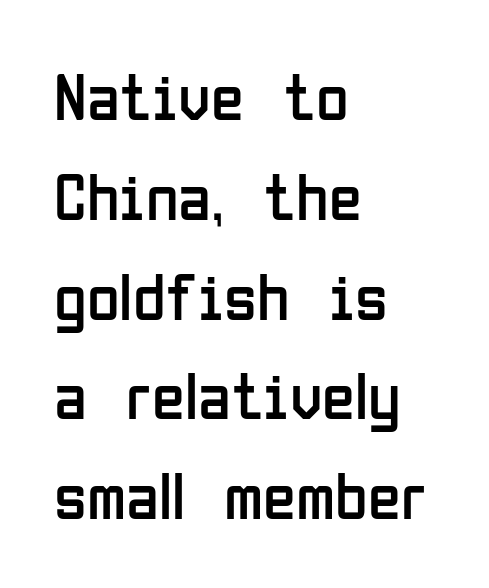
Standard letterfit; no display-style spreading of the glyphs. Regarding leading, the lines here are spaced in the standard way. Decoration check: the copy has no underline. The weight tops out at a normal text grade.
